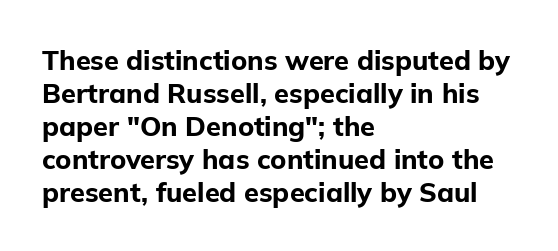
{"italic": "no", "bold": "yes", "underline": "no", "align": "left", "line_spacing_ratio": 1.22, "letter_spacing": "normal", "letter_spacing_em": 0.0, "glyph_px": 27}
